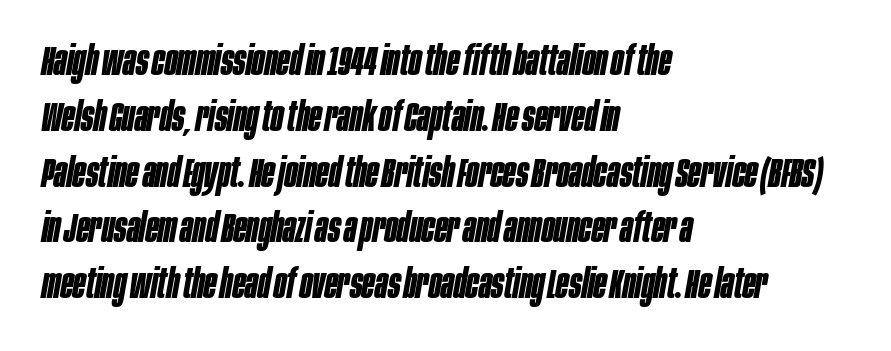
Weight: bold. Letters rest on an invisible, unmarked baseline. This sample is left-justified, so line endings fall wherever the words run out. In terms of letterspacing, this is plain default setting. You could not count columns in this text — the font is proportionally spaced.
